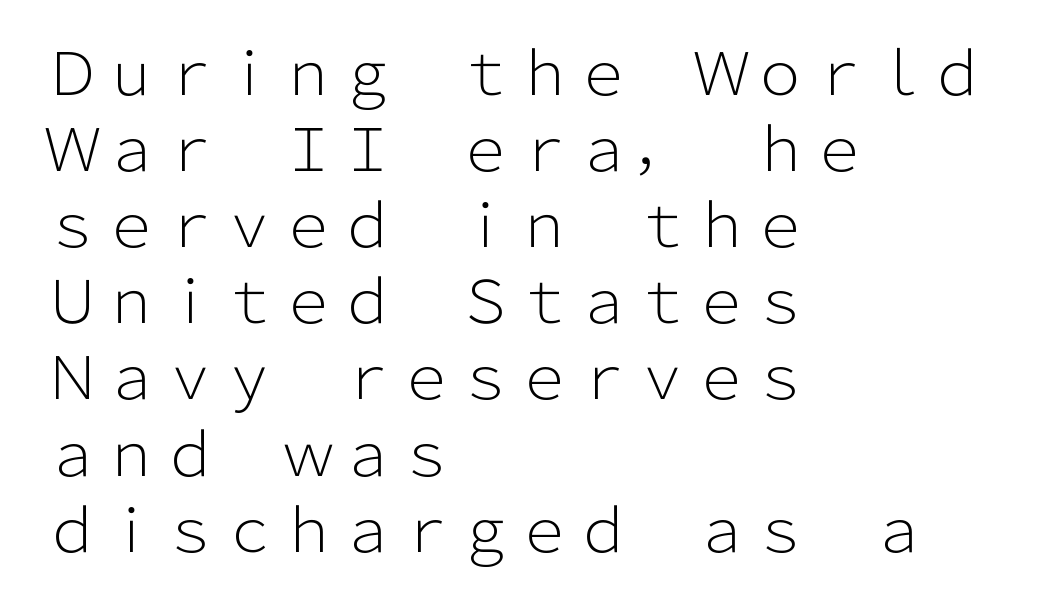
Q: Is the text bold? A: No.
Q: Is the text italic (slanted)? A: No, it is upright.
Q: Is the typeface a serif or a sans-serif typeface? A: Sans-serif.
Q: Is the text underlined? A: No.
Q: How is the paragraph aligned? A: Left-aligned.
Q: Is the spacing between letters normal or unusually wide? A: Normal.
Q: Is the spacing between lines tight, normal or loose? A: Normal.
Q: Width (condensed, normal, or wide)? A: Normal.
Q: Stroke contrast? A: Low.
Q: x-height? A: Medium.
Q: Monospaced? A: No.
